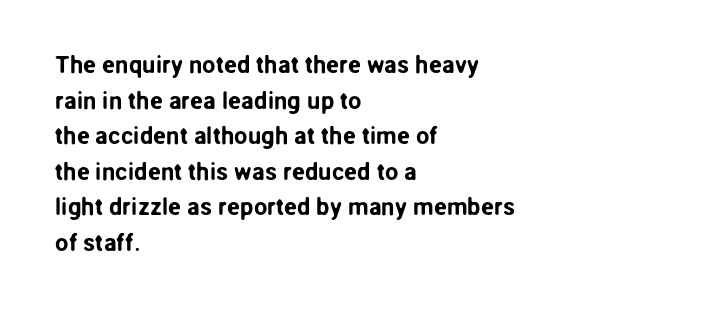
The lettering holds an erect, upright posture throughout. Inter-character spacing is left at the font's built-in metrics. The glyphs are unaccompanied by any horizontal stroke below them. Horizontal alignment here is leftward, the default for most running prose. Is there much room between lines? A standard amount, neither cramped nor airy.
